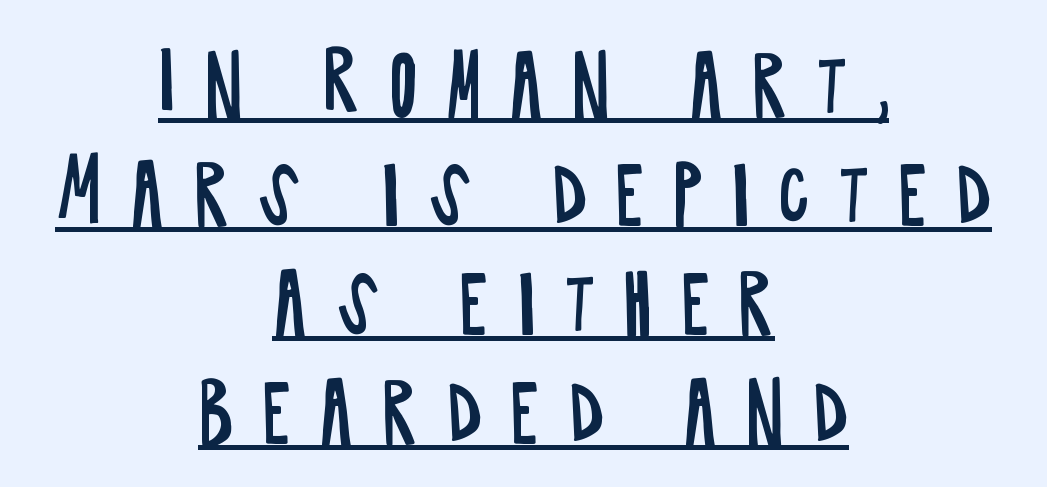
Q: Is the text bold? A: No.
Q: Is the text italic (slanted)? A: No, it is upright.
Q: Is the typeface a serif or a sans-serif typeface? A: Sans-serif.
Q: Is the text underlined? A: Yes.
Q: How is the paragraph aligned? A: Centered.
Q: Is the spacing between letters normal or unusually wide? A: Unusually wide.
Q: Is the spacing between lines tight, normal or loose? A: Normal.
Q: Width (condensed, normal, or wide)? A: Condensed.
Q: Stroke contrast? A: Low.
Q: x-height? A: Large.
Q: Monospaced? A: No.
